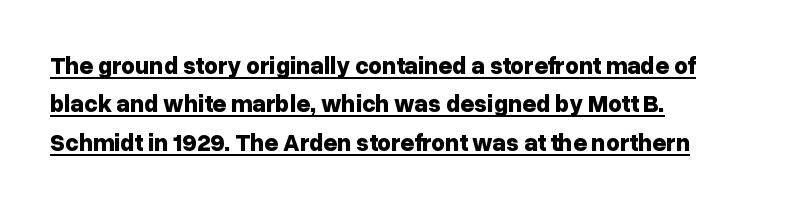
The image shows 24 px bold type, upright; set left-aligned, normal line spacing (1.6x), normal letter spacing, underlined.
